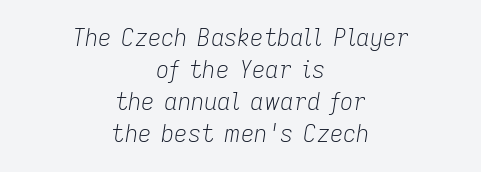
The image shows 23 px text type, italic (leaning right); set centered, normal line spacing (1.39x), normal letter spacing, not underlined.
